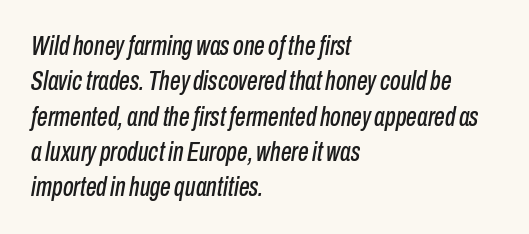
{"italic": "yes", "lean": "right", "slant_degrees": 10, "underline": "no", "align": "left", "line_spacing": "normal", "line_spacing_ratio": 1.31, "letter_spacing": "normal", "letter_spacing_em": 0.0, "glyph_px": 27}
